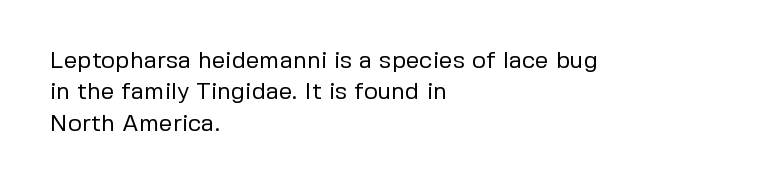
What stands out about the letter spacing? Nothing — it is the standard amount. Unmarked baselines from the first word to the last. The rendering anchors every line to the left-hand side. Regarding leading, the lines here are spaced in the standard way. Compared with a typical body face, this is equally light or lighter still. In terms of posture, this sample is upright.
